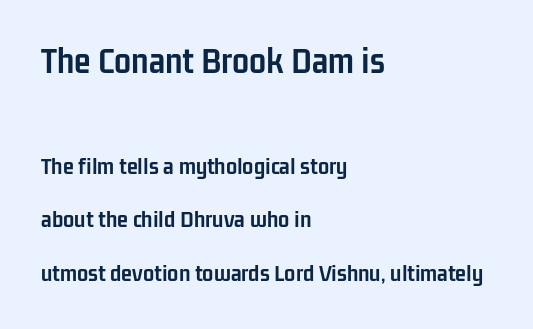
You'd pick this weight for a headline — it's a proper bold. Decoration check: the copy has no underline. The text was rendered using a sans face with plain stroke endings. There is no visible air inserted between adjacent glyphs.
